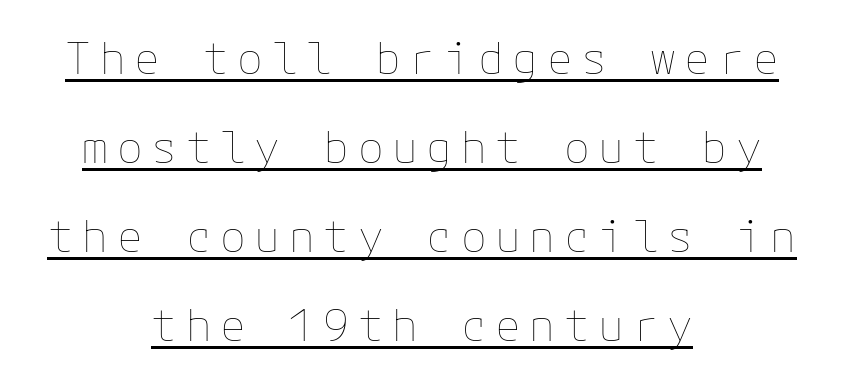
{"italic": "no", "bold": "no", "weight": "thin", "width": "normal", "stroke_contrast": "low", "x_height": "medium", "underline": "yes", "align": "center", "line_spacing": "loose", "line_spacing_ratio": 2.07, "letter_spacing": "wide", "letter_spacing_em": 0.2, "glyph_px": 43}
